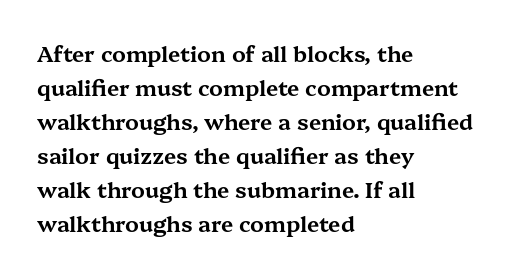
The image shows 22 px text type, upright; set left-aligned, normal line spacing (1.55x), normal letter spacing, not underlined.
